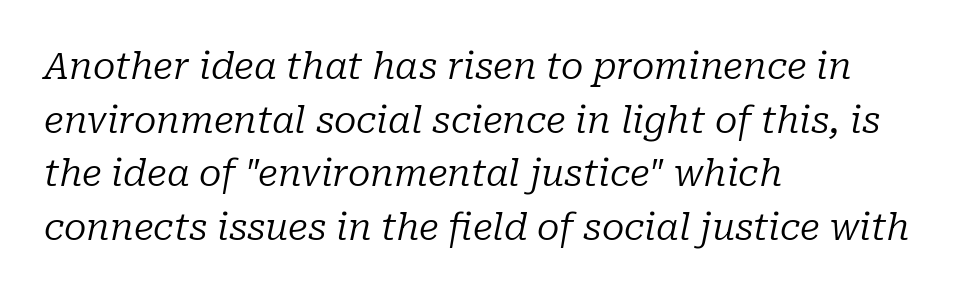
The image shows 37 px regular-weight serif type, italic (leaning right); set left-aligned, normal line spacing (1.45x), normal letter spacing, not underlined; low stroke contrast and a medium x-height.
